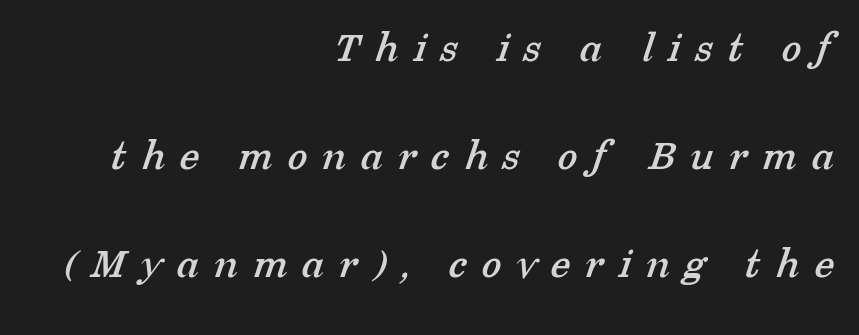
The image shows 45 px serif type; set right-aligned, loose line spacing (2.4x), unusually wide letter spacing (+0.33 em), not underlined; low stroke contrast and a medium x-height.
